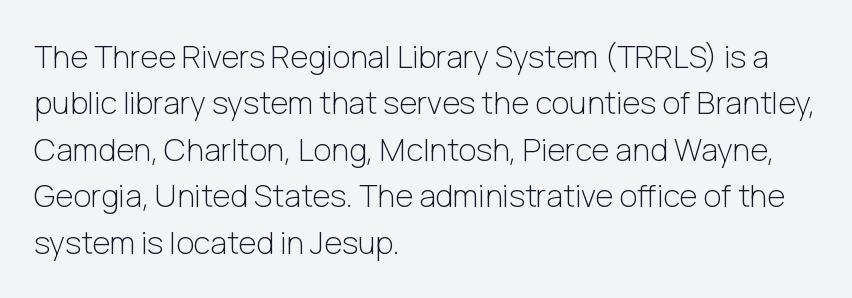
Q: Is the text bold? A: No.
Q: Is the text italic (slanted)? A: No, it is upright.
Q: Is the typeface a serif or a sans-serif typeface? A: Sans-serif.
Q: Is the text underlined? A: No.
Q: How is the paragraph aligned? A: Left-aligned.
Q: Is the spacing between letters normal or unusually wide? A: Normal.
Q: Is the spacing between lines tight, normal or loose? A: Normal.
Q: Width (condensed, normal, or wide)? A: Normal.
Q: Stroke contrast? A: Low.
Q: x-height? A: Medium.
Q: Monospaced? A: No.
